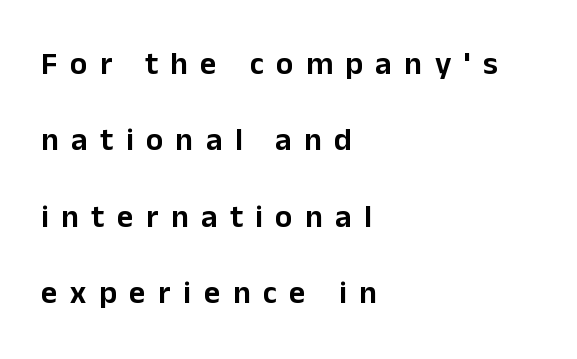
{"serif": "no", "italic": "no", "width": "normal", "stroke_contrast": "low", "x_height": "medium", "monospaced": "no", "underline": "no", "align": "left", "line_spacing": "loose", "line_spacing_ratio": 2.39, "letter_spacing": "wide", "letter_spacing_em": 0.39, "glyph_px": 32}
